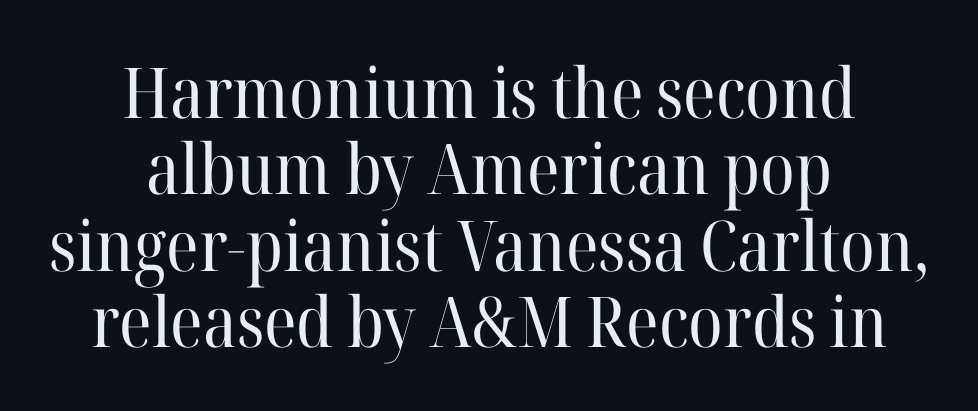
The image shows 70 px regular-weight serif type, upright; set centered, tight line spacing (1.09x), normal letter spacing, not underlined; high stroke contrast and a medium x-height.
